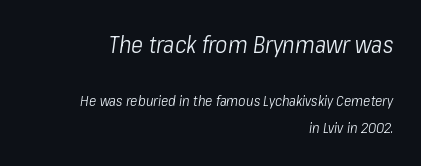
The image shows 23 px text type, italic (leaning right); set right-aligned, loose line spacing (1.94x), normal letter spacing, not underlined; the first (top) block is 1.64x larger.
